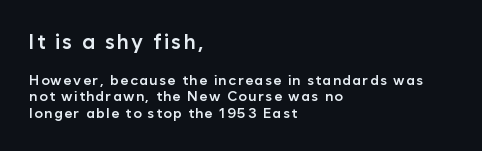
{"italic": "no", "bold": "semi", "underline": "no", "align": "left", "line_spacing_ratio": 1.18, "larger_block": "first", "size_ratio": 1.5, "glyph_px": 21}
